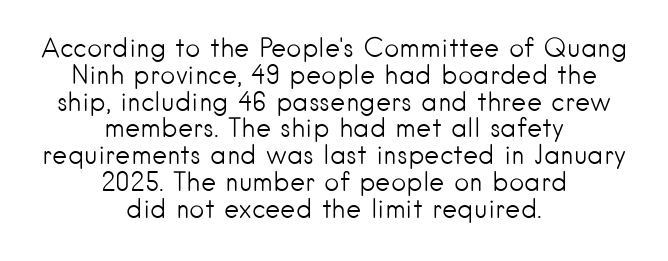
Type without underlining. You can tell it's not italic because the verticals are truly vertical. Reading down the block, each line starts at a different indent, mirrored at its end. Stems and bowls with no extra thickness — not bold. Tracking here is standard; glyphs follow each other at the usual distance. Students, observe: this is what under-led, compact text looks like.
